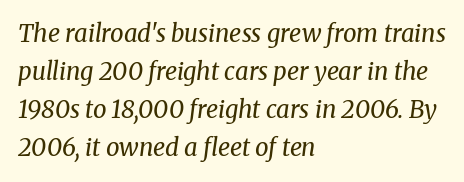
{"italic": "yes", "lean": "right", "slant_degrees": 8, "bold": "no", "underline": "no", "align": "left", "line_spacing": "normal", "line_spacing_ratio": 1.59, "letter_spacing": "normal", "letter_spacing_em": 0.0, "glyph_px": 24}
